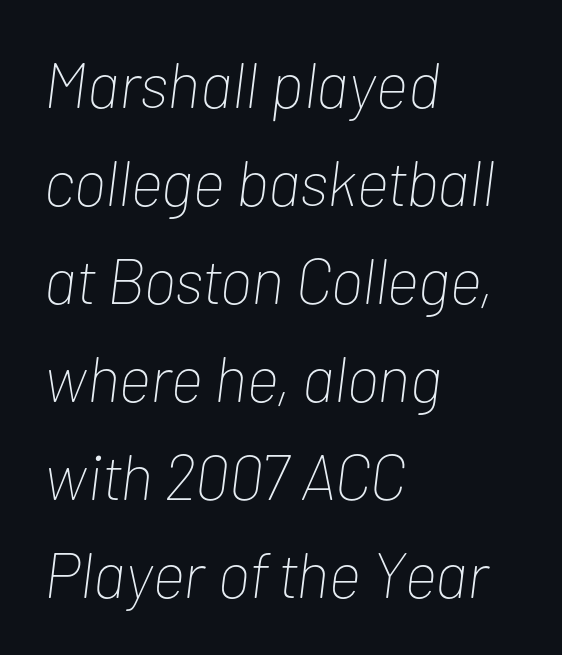
{"italic": "yes", "lean": "right", "slant_degrees": 7, "bold": "no", "weight": "thin", "width": "condensed", "stroke_contrast": "low", "x_height": "medium", "monospaced": "no", "underline": "no", "align": "left", "line_spacing": "normal", "line_spacing_ratio": 1.53, "letter_spacing": "normal", "letter_spacing_em": 0.0, "glyph_px": 64}
